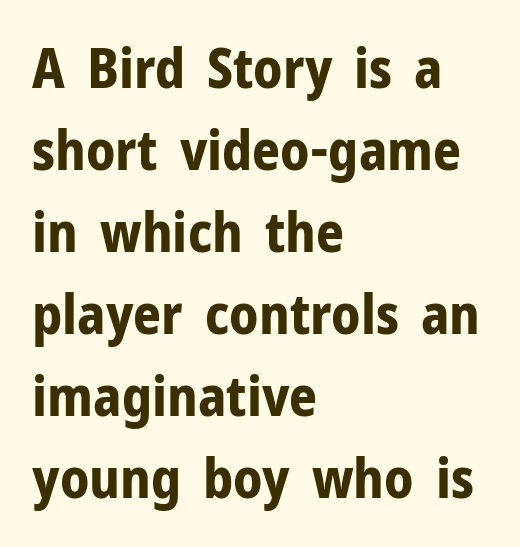
The image shows 55 px bold sans-serif type, upright; set left-aligned, normal line spacing (1.49x), normal letter spacing, not underlined; low stroke contrast and a medium x-height.
